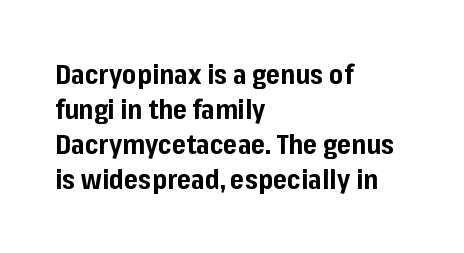
{"italic": "no", "bold": "yes", "underline": "no", "align": "left", "line_spacing": "normal", "line_spacing_ratio": 1.3, "letter_spacing": "normal", "letter_spacing_em": 0.0, "glyph_px": 27}
